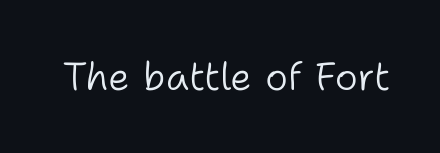
{"serif": "no", "italic": "no", "bold": "no", "weight": "light", "width": "normal", "stroke_contrast": "low", "x_height": "medium", "monospaced": "no", "underline": "no", "letter_spacing": "normal", "letter_spacing_em": 0.0, "glyph_px": 39}
